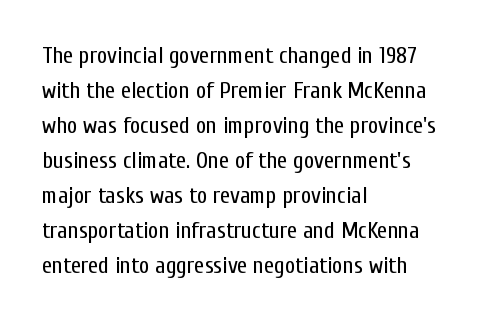
Q: Is the text bold? A: No.
Q: Is the text italic (slanted)? A: No, it is upright.
Q: Is the text underlined? A: No.
Q: How is the paragraph aligned? A: Left-aligned.
Q: Is the spacing between letters normal or unusually wide? A: Normal.
Q: Is the spacing between lines tight, normal or loose? A: Normal.
